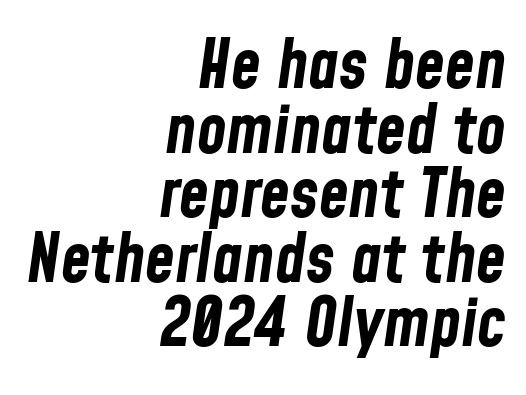
{"italic": "yes", "lean": "right", "slant_degrees": 8, "bold": "yes", "weight": "bold", "width": "condensed", "stroke_contrast": "low", "x_height": "medium", "monospaced": "no", "underline": "no", "align": "right", "line_spacing": "tight", "line_spacing_ratio": 0.95, "letter_spacing": "normal", "letter_spacing_em": 0.0, "glyph_px": 68}
